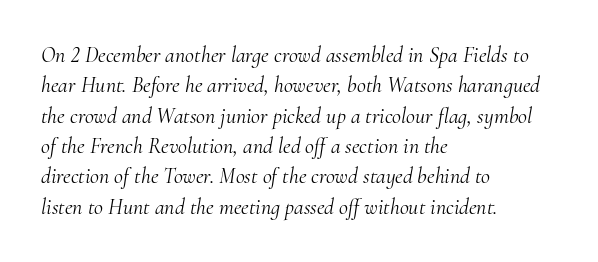
The image shows 22 px text type, italic (leaning right); set left-aligned, normal line spacing (1.38x), normal letter spacing, not underlined.
